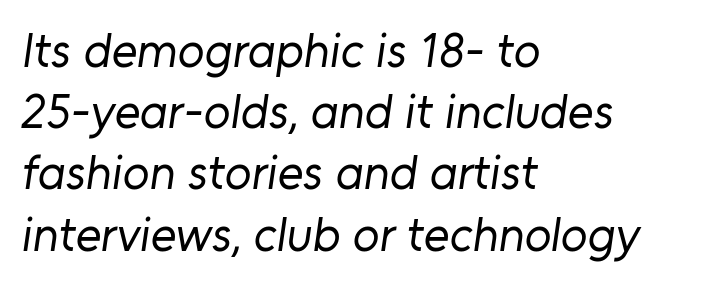
{"serif": "no", "bold": "no", "weight": "regular", "width": "normal", "stroke_contrast": "low", "x_height": "medium", "monospaced": "no", "underline": "no", "align": "left", "line_spacing": "normal", "line_spacing_ratio": 1.25, "letter_spacing": "normal", "letter_spacing_em": 0.0, "glyph_px": 49}
